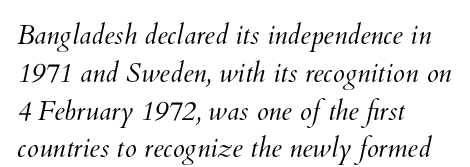
Bold? No — there's no thickening of the strokes. Quick note: interline space is typical. One-word summary of the alignment: left. Words float on clear page, feet unadorned.
